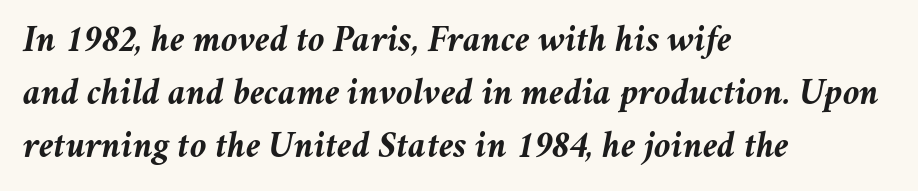
A normal amount of white space separates one row of letters from the next. This sample has the flowing, uneven cadence of proportional lettering. The type is set solid horizontally, with unmodified tracking. Quick note: underline off. Every letter is thick-stroked: bold, no question.
